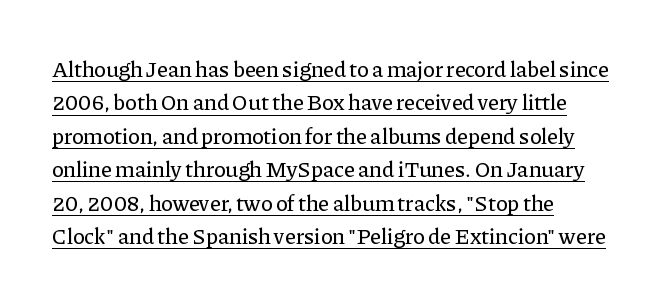
Q: Is the text italic (slanted)? A: No, it is upright.
Q: Is the text underlined? A: Yes.
Q: How is the paragraph aligned? A: Left-aligned.
Q: Is the spacing between letters normal or unusually wide? A: Normal.
Q: Is the spacing between lines tight, normal or loose? A: Normal.
